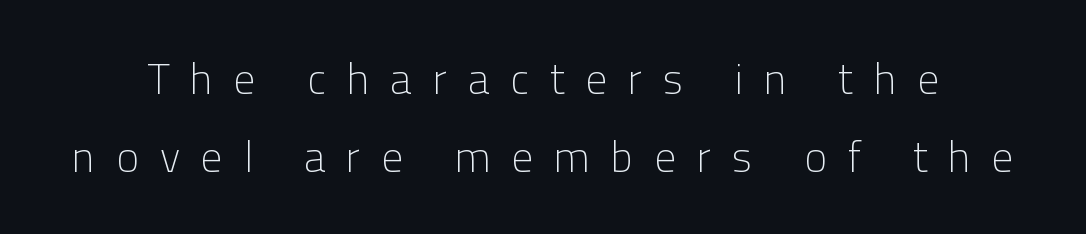
Loose tracking; the words dissolve into strings of separated letters. A typesetter would call this proportional, since set widths differ per character. Summary of weight: not heavy and not bold. The words here are not underlined. In terms of letterform style, serifs are entirely absent.
